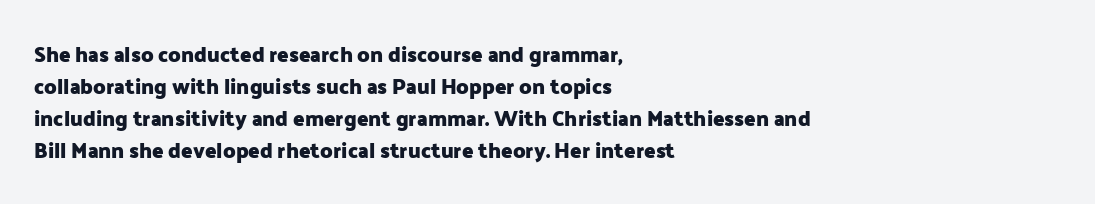
The image shows 21 px bold type, upright; set left-aligned, normal line spacing (1.53x), normal letter spacing, not underlined.
